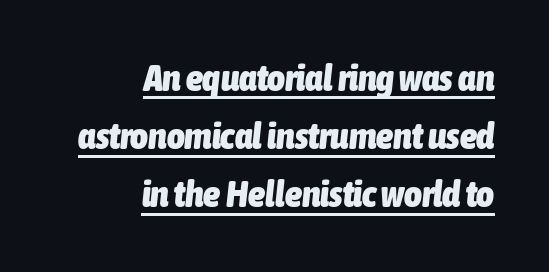
Q: Is the text bold? A: Yes.
Q: Is the text italic (slanted)? A: Yes, it leans right by about 6 degrees.
Q: Is the text underlined? A: Yes.
Q: How is the paragraph aligned? A: Right-aligned.
Q: Is the spacing between letters normal or unusually wide? A: Normal.
Q: Is the spacing between lines tight, normal or loose? A: Normal.
Q: Width (condensed, normal, or wide)? A: Condensed.
Q: Stroke contrast? A: Low.
Q: x-height? A: Medium.
Q: Monospaced? A: No.
